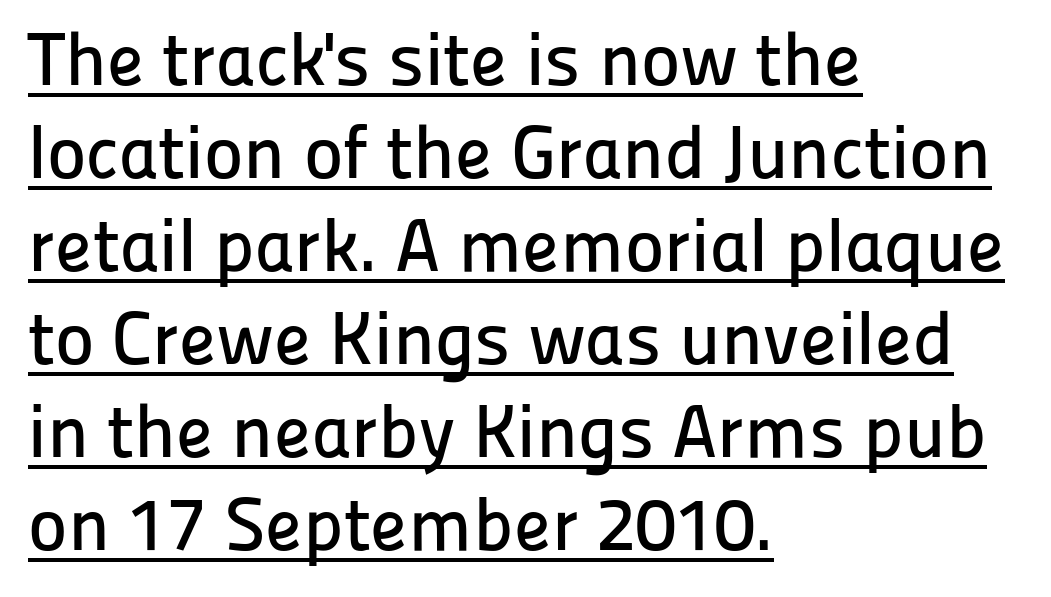
The image shows 75 px sans-serif type, upright; set left-aligned, line spacing 1.24x, normal letter spacing, underlined; low stroke contrast and a medium x-height.
